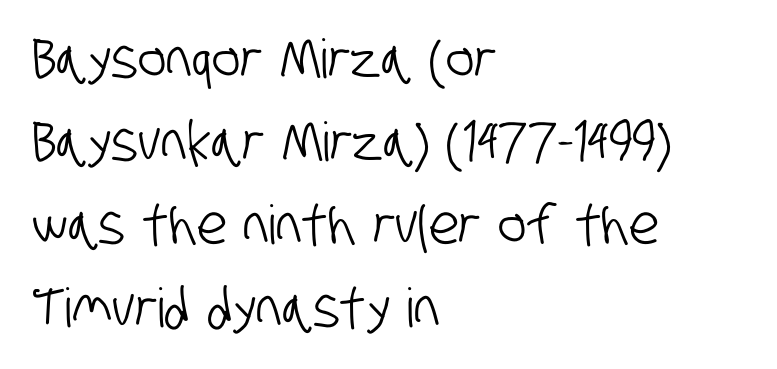
{"serif": "no", "width": "condensed", "stroke_contrast": "low", "x_height": "large", "monospaced": "no", "underline": "no", "align": "left", "line_spacing": "normal", "line_spacing_ratio": 1.54, "letter_spacing": "normal", "letter_spacing_em": 0.0, "glyph_px": 54}
